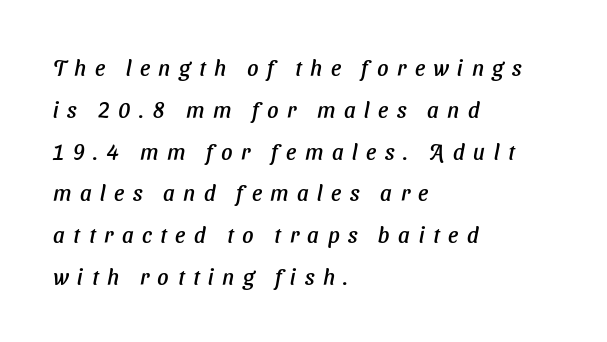
Q: Is the text underlined? A: No.
Q: How is the paragraph aligned? A: Left-aligned.
Q: Is the spacing between letters normal or unusually wide? A: Unusually wide.
Q: Is the spacing between lines tight, normal or loose? A: Loose.
